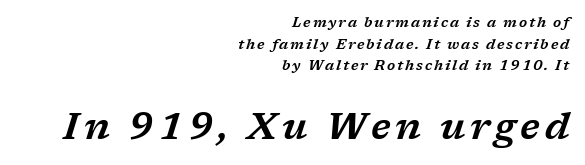
Q: Is the text italic (slanted)? A: Yes, it leans right by about 17 degrees.
Q: Is the typeface a serif or a sans-serif typeface? A: Serif.
Q: Is the text underlined? A: No.
Q: How is the paragraph aligned? A: Right-aligned.
Q: Is the spacing between lines tight, normal or loose? A: Normal.
Q: Which block of text is set in a larger size, the first (top) or the second (bottom)? A: The second (bottom) one.
Q: Width (condensed, normal, or wide)? A: Wide.
Q: Stroke contrast? A: Low.
Q: x-height? A: Medium.
Q: Monospaced? A: No.
